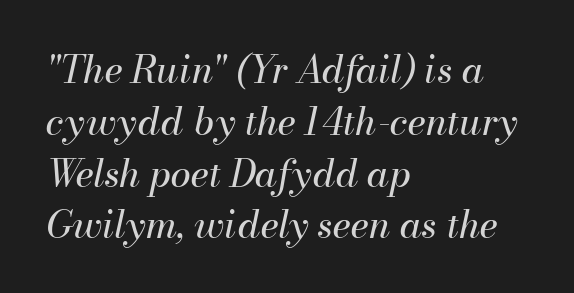
The image shows 37 px regular-weight type, italic (leaning right); set left-aligned, normal line spacing (1.4x), normal letter spacing, not underlined; medium stroke contrast and a small x-height.
